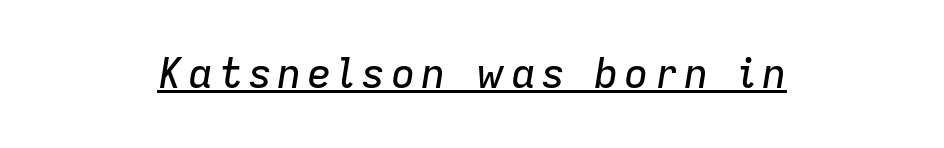
Q: Is the text italic (slanted)? A: Yes, it leans right by about 9 degrees.
Q: Is the text underlined? A: Yes.
Q: How is the paragraph aligned? A: Centered.
Q: Width (condensed, normal, or wide)? A: Normal.
Q: Stroke contrast? A: Low.
Q: x-height? A: Medium.
Q: Monospaced? A: No.
